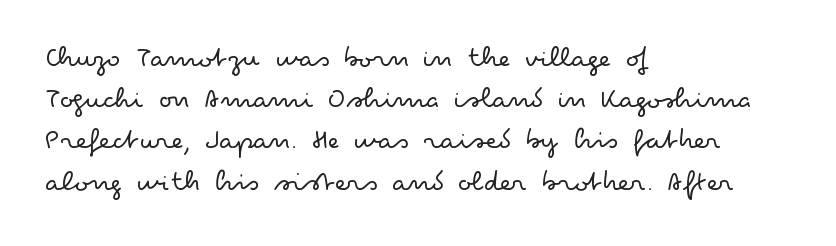
The image shows 31 px light, wide sans-serif type, upright; set left-aligned, normal line spacing (1.33x), normal letter spacing, not underlined; low stroke contrast and a small x-height.
